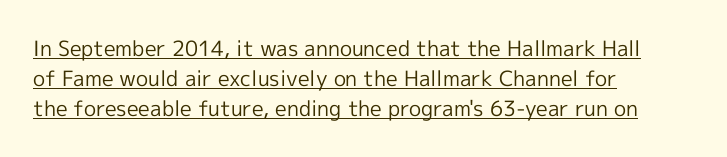
In CSS terms this would be text-align: left. Successive baselines arrive at the customary interval. Tracking value appears to be zero — textbook default spacing. The rendered words wear a rule along their underside. A typesetter would mark this as roman, not italic.
